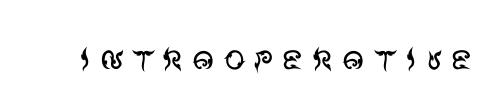
Proportional: the letters do not fall into vertical columns. The words here are not underlined. Stroke mass is kept to a normal reading level or below. Ordinary non-slanted type is in use. Examine the stroke ends and you'll find no serifs.
